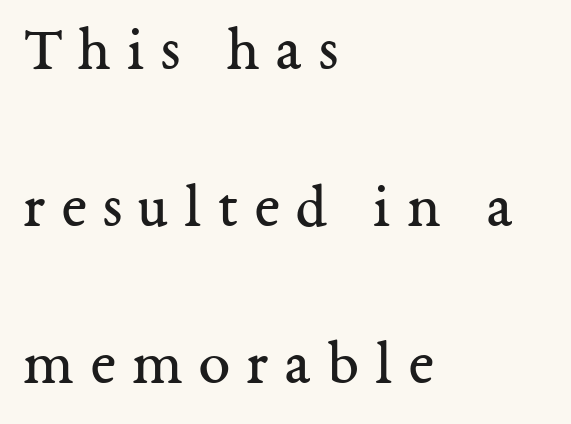
{"serif": "yes", "italic": "no", "bold": "no", "weight": "regular", "width": "normal", "stroke_contrast": "medium", "x_height": "medium", "monospaced": "no", "underline": "no", "align": "left", "line_spacing": "loose", "line_spacing_ratio": 2.49, "letter_spacing": "wide", "letter_spacing_em": 0.26, "glyph_px": 63}
